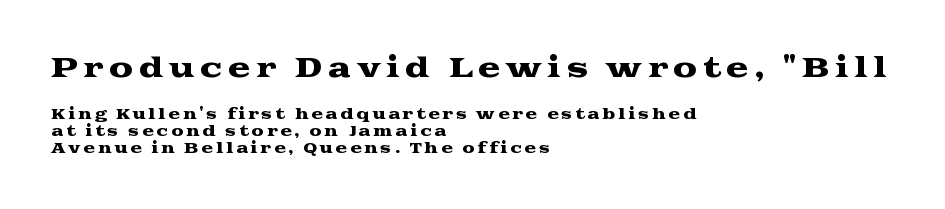
Bigger letters appear in the top chunk; the bottom chunk is reduced. Anything drawn beneath the words? Only blank space. Do the letters lean? They stand straight. Reading down the block, your eye returns to a fixed left position each line.
